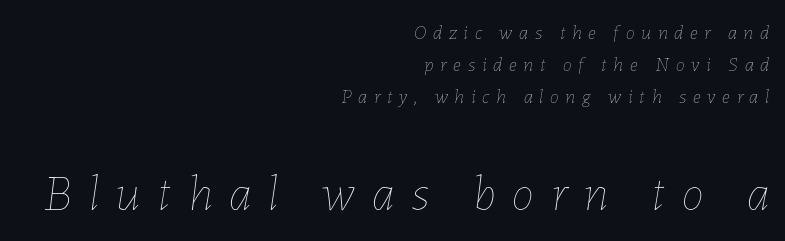
The image shows 50 px thin type, italic (leaning right); set right-aligned, normal line spacing (1.6x), unusually wide letter spacing (+0.34 em), not underlined; the second (bottom) block is 2.5x larger; low stroke contrast and a medium x-height.
